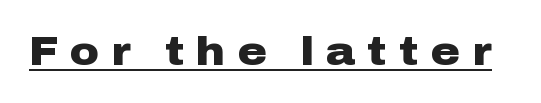
Q: Is the text bold? A: Yes.
Q: Is the text italic (slanted)? A: No, it is upright.
Q: Is the typeface a serif or a sans-serif typeface? A: Sans-serif.
Q: Is the text underlined? A: Yes.
Q: Is the spacing between letters normal or unusually wide? A: Unusually wide.
Q: Width (condensed, normal, or wide)? A: Wide.
Q: Stroke contrast? A: Low.
Q: x-height? A: Medium.
Q: Monospaced? A: No.
